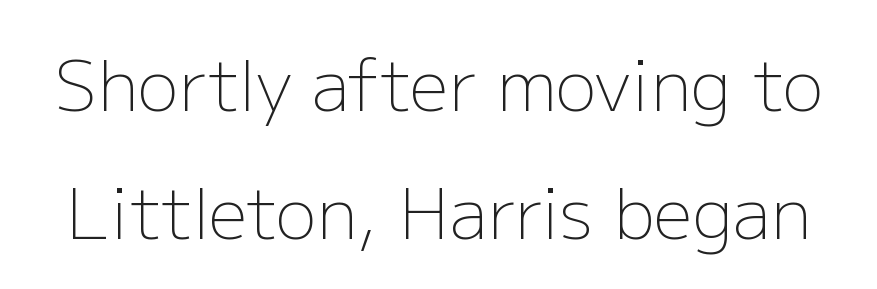
Q: Is the text bold? A: No.
Q: Is the text italic (slanted)? A: No, it is upright.
Q: Is the typeface a serif or a sans-serif typeface? A: Sans-serif.
Q: Is the text underlined? A: No.
Q: Is the spacing between letters normal or unusually wide? A: Normal.
Q: Width (condensed, normal, or wide)? A: Normal.
Q: Stroke contrast? A: Low.
Q: x-height? A: Medium.
Q: Monospaced? A: No.
